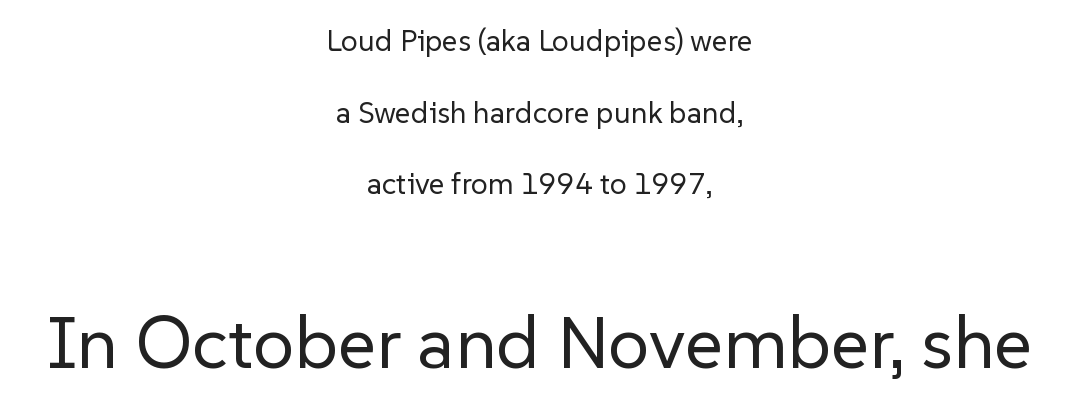
The type family on display is of the sans-serif kind. Spacing between characters is what you'd get straight out of the box. Varying glyph widths throughout — classic text-font behaviour. When letters stand straight like this, we call the style roman or upright. Letters have the restrained weight of plain body copy at most.
